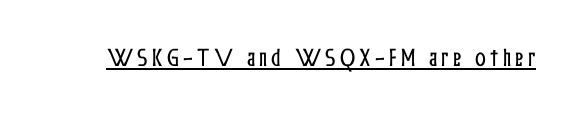
The image shows 20 px text type, upright; set unusually wide letter spacing (+0.21 em), underlined.
